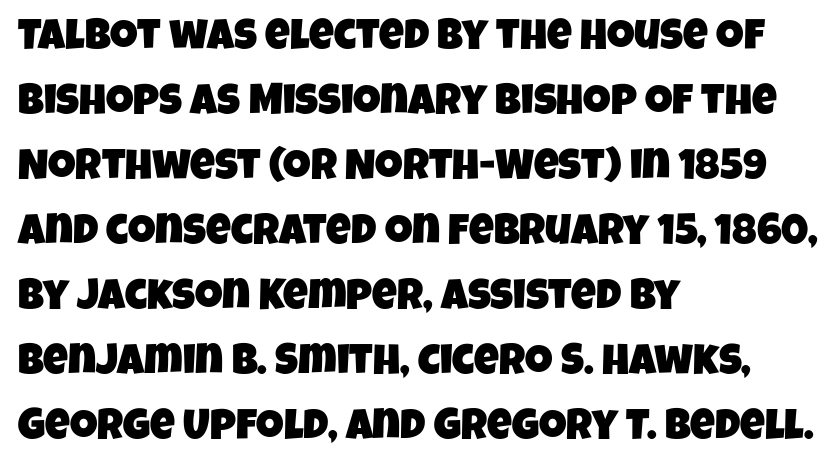
{"serif": "no", "width": "condensed", "stroke_contrast": "low", "x_height": "large", "monospaced": "no", "underline": "no", "align": "left", "line_spacing": "normal", "line_spacing_ratio": 1.51, "letter_spacing": "normal", "letter_spacing_em": 0.0, "glyph_px": 43}
